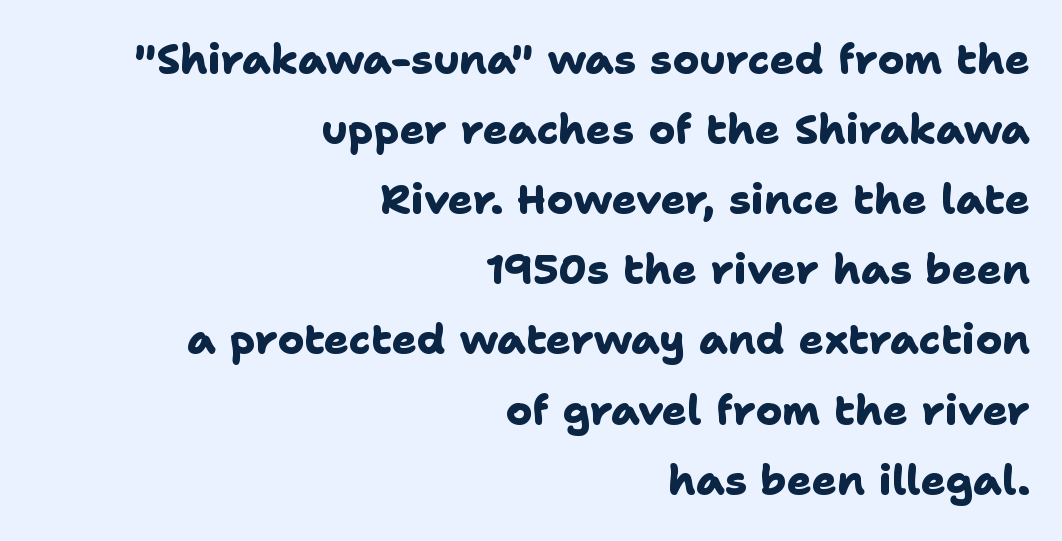
The image shows 41 px heavy sans-serif type; set right-aligned, line spacing 1.71x, normal letter spacing, not underlined; low stroke contrast and a medium x-height.
